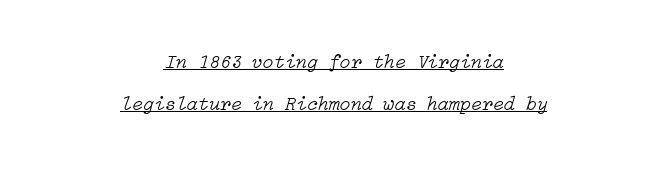
Q: Is the text bold? A: No.
Q: Is the text italic (slanted)? A: Yes, it leans right by about 15 degrees.
Q: Is the text underlined? A: Yes.
Q: How is the paragraph aligned? A: Centered.
Q: Is the spacing between letters normal or unusually wide? A: Normal.
Q: Is the spacing between lines tight, normal or loose? A: Loose.
